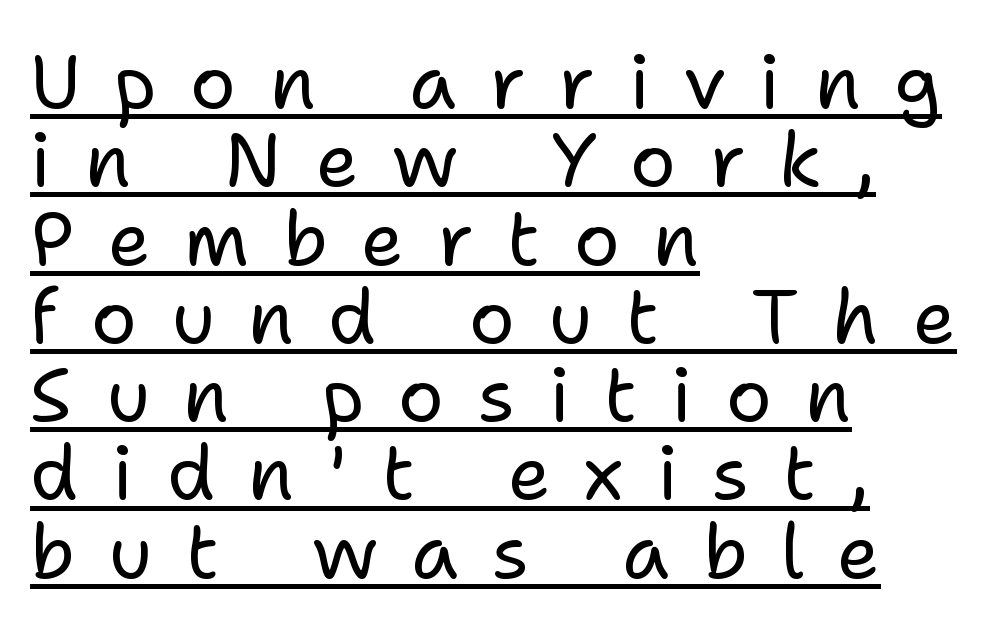
{"serif": "no", "italic": "no", "bold": "no", "weight": "regular", "width": "normal", "stroke_contrast": "low", "x_height": "medium", "monospaced": "no", "underline": "yes", "align": "left", "line_spacing": "tight", "line_spacing_ratio": 1.03, "letter_spacing": "wide", "letter_spacing_em": 0.44, "glyph_px": 76}
